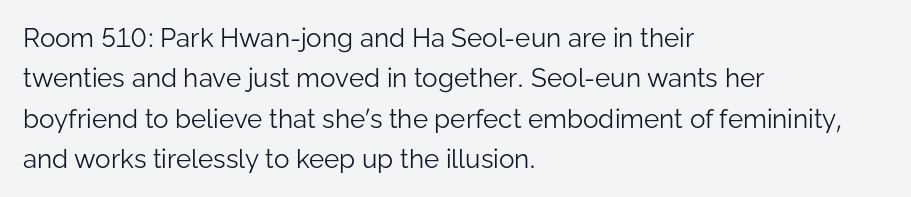
Q: Is the text bold? A: No.
Q: Is the text italic (slanted)? A: No, it is upright.
Q: Is the text underlined? A: No.
Q: How is the paragraph aligned? A: Left-aligned.
Q: Is the spacing between letters normal or unusually wide? A: Normal.
Q: Is the spacing between lines tight, normal or loose? A: Normal.
